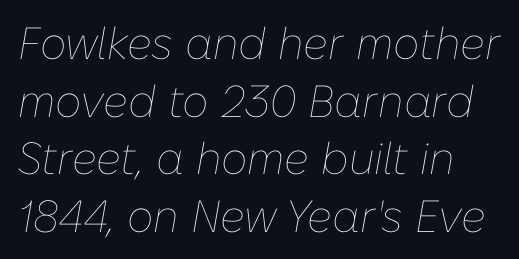
Q: Is the text bold? A: No.
Q: Is the text italic (slanted)? A: Yes, it leans right by about 10 degrees.
Q: Is the text underlined? A: No.
Q: Is the spacing between letters normal or unusually wide? A: Normal.
Q: Is the spacing between lines tight, normal or loose? A: Normal.
Q: Width (condensed, normal, or wide)? A: Normal.
Q: Stroke contrast? A: Low.
Q: x-height? A: Medium.
Q: Monospaced? A: No.
